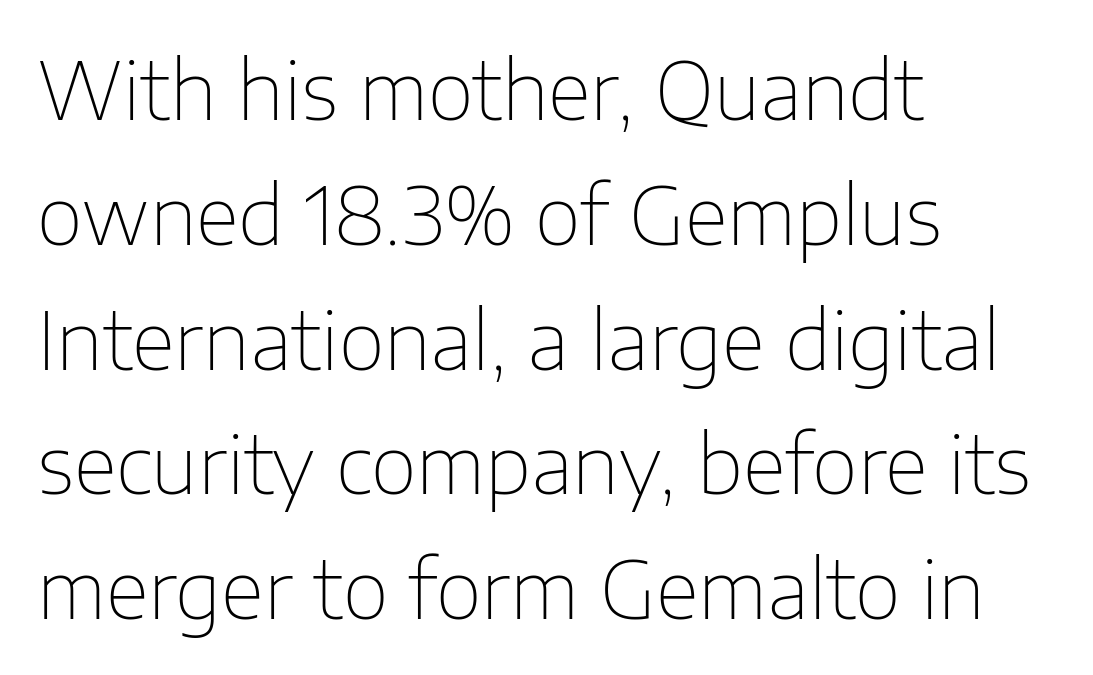
{"serif": "no", "italic": "no", "bold": "no", "weight": "thin", "width": "normal", "stroke_contrast": "low", "x_height": "medium", "monospaced": "no", "underline": "no", "align": "left", "line_spacing": "normal", "line_spacing_ratio": 1.56, "letter_spacing": "normal", "letter_spacing_em": 0.0, "glyph_px": 80}
